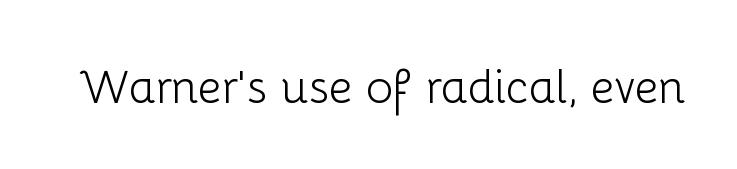
{"serif": "no", "italic": "no", "bold": "no", "weight": "light", "width": "normal", "stroke_contrast": "low", "x_height": "medium", "monospaced": "no", "underline": "no", "letter_spacing": "normal", "letter_spacing_em": 0.0, "glyph_px": 46}
